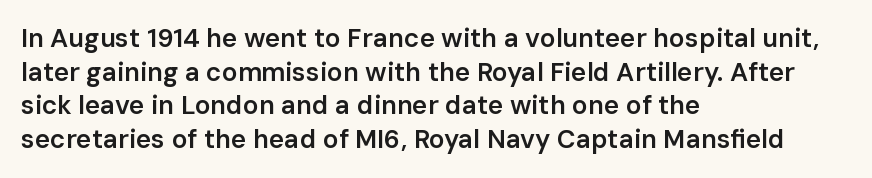
The image shows 26 px text type, upright; set left-aligned, normal line spacing (1.29x), normal letter spacing, not underlined.
